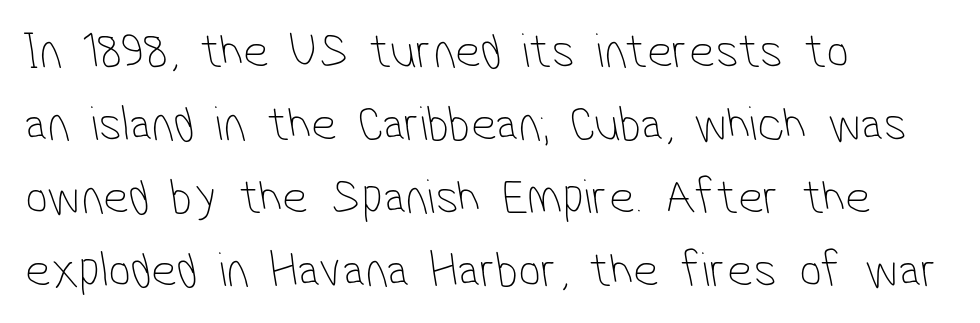
Q: Is the text bold? A: No.
Q: Is the typeface a serif or a sans-serif typeface? A: Sans-serif.
Q: Is the text underlined? A: No.
Q: How is the paragraph aligned? A: Left-aligned.
Q: Is the spacing between letters normal or unusually wide? A: Normal.
Q: Is the spacing between lines tight, normal or loose? A: Normal.
Q: Width (condensed, normal, or wide)? A: Condensed.
Q: Stroke contrast? A: Low.
Q: x-height? A: Medium.
Q: Monospaced? A: No.
